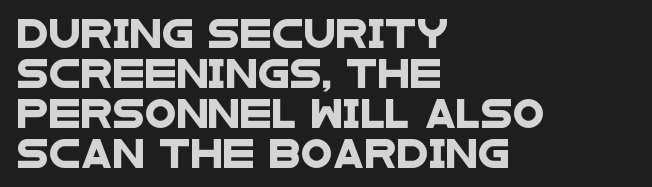
Just letters on the line, the space beneath them empty. Each line starts at the same left margin while the right side varies. Line spacing here is normal. The text was rendered using a sans face with plain stroke endings. The letters sit at their default tracking, neither squeezed nor spread. Looks like regular typesetting: each glyph gets only the width it needs.
